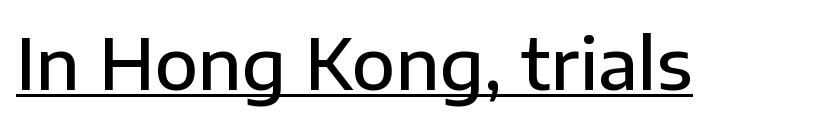
As a designer I'd log this as weight 600, semibold. Is this a sans? Yes — the strokes have no serifs. The words here are underlined. These lines keep a tight, regular rhythm from letter to letter. Designer's note — italics off, roman on.
